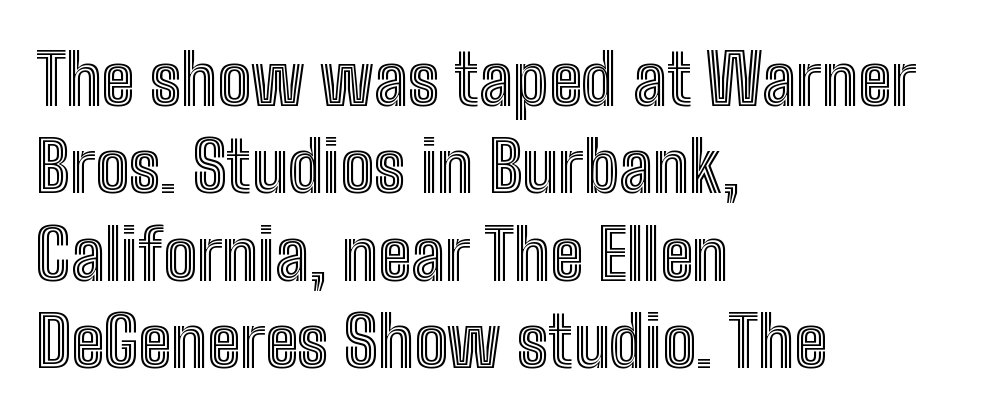
Q: Is the text italic (slanted)? A: No, it is upright.
Q: Is the text underlined? A: No.
Q: How is the paragraph aligned? A: Left-aligned.
Q: Is the spacing between letters normal or unusually wide? A: Normal.
Q: Width (condensed, normal, or wide)? A: Condensed.
Q: x-height? A: Medium.
Q: Monospaced? A: No.
